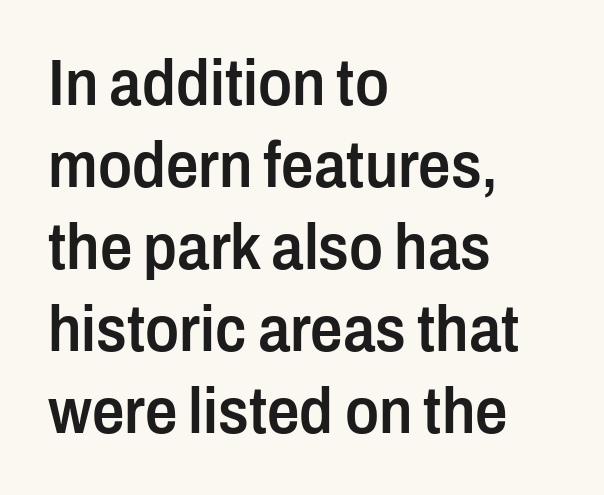
Q: Is the text bold? A: Semi-bold.
Q: Is the text italic (slanted)? A: No, it is upright.
Q: Is the typeface a serif or a sans-serif typeface? A: Sans-serif.
Q: Is the text underlined? A: No.
Q: How is the paragraph aligned? A: Left-aligned.
Q: Is the spacing between letters normal or unusually wide? A: Normal.
Q: Is the spacing between lines tight, normal or loose? A: Normal.
Q: Width (condensed, normal, or wide)? A: Condensed.
Q: Stroke contrast? A: Low.
Q: x-height? A: Medium.
Q: Monospaced? A: No.
